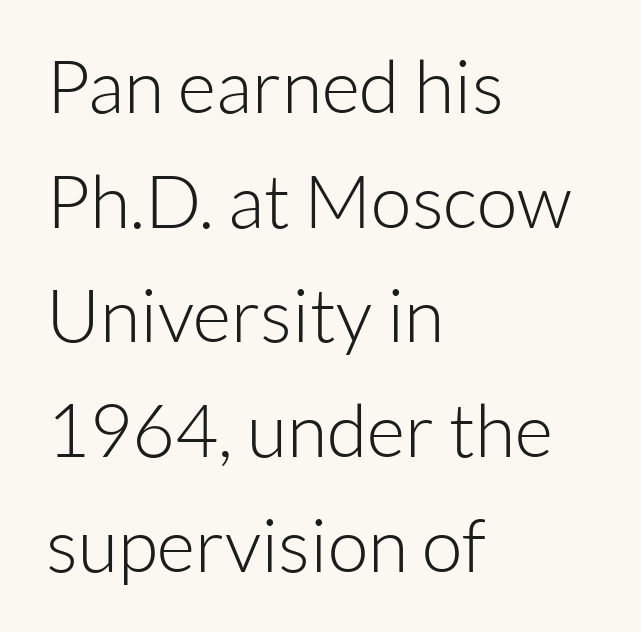
{"serif": "no", "italic": "no", "bold": "no", "weight": "light", "width": "normal", "stroke_contrast": "low", "x_height": "medium", "monospaced": "no", "underline": "no", "align": "left", "line_spacing": "normal", "line_spacing_ratio": 1.55, "letter_spacing": "normal", "letter_spacing_em": 0.0, "glyph_px": 74}
